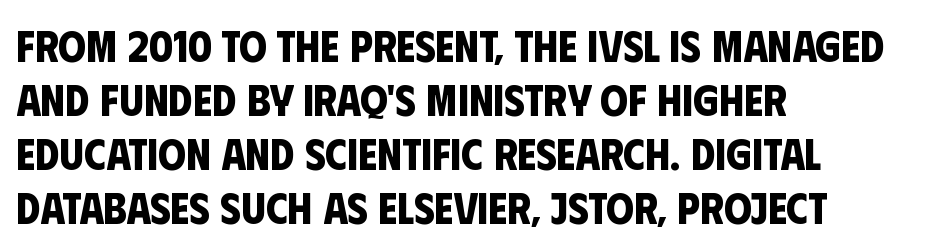
Q: Is the text bold? A: Yes.
Q: Is the typeface a serif or a sans-serif typeface? A: Sans-serif.
Q: Is the text underlined? A: No.
Q: How is the paragraph aligned? A: Left-aligned.
Q: Is the spacing between letters normal or unusually wide? A: Normal.
Q: Width (condensed, normal, or wide)? A: Condensed.
Q: Stroke contrast? A: Low.
Q: x-height? A: Large.
Q: Monospaced? A: No.
